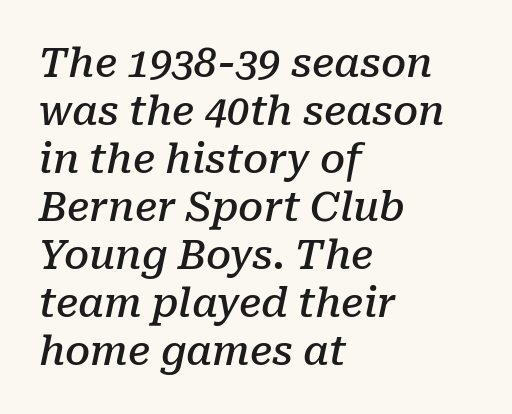
The glyphs have the mass of a demibold cut, below bold. To sum up the face: it has serifs. Spacing verdict: proportional, widths tailored to each character. Words float on clear page, feet unadorned.
